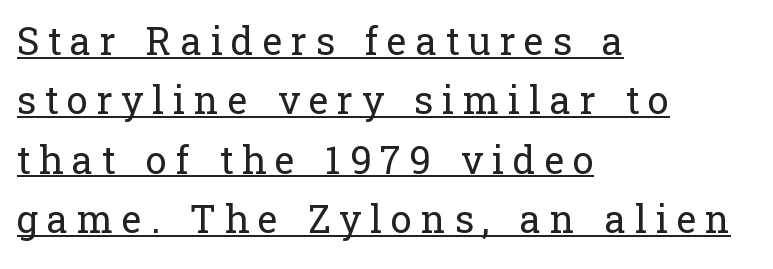
Descenders here cross a horizontal rule under the line. The axis of the letterforms is exactly vertical. The rag falls on the right side of this text block. These lines have a slow, spaced-out rhythm from letter to letter. No chunkiness to these letters — they're not bold.
